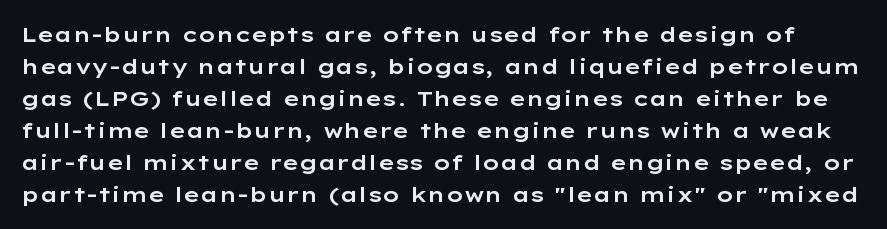
{"italic": "no", "underline": "no", "line_spacing": "normal", "line_spacing_ratio": 1.52, "letter_spacing": "normal", "letter_spacing_em": 0.0, "glyph_px": 21}
